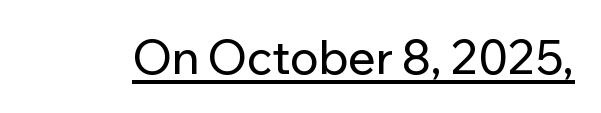
The image shows 46 px sans-serif type, upright; set normal letter spacing, underlined; low stroke contrast and a medium x-height.
